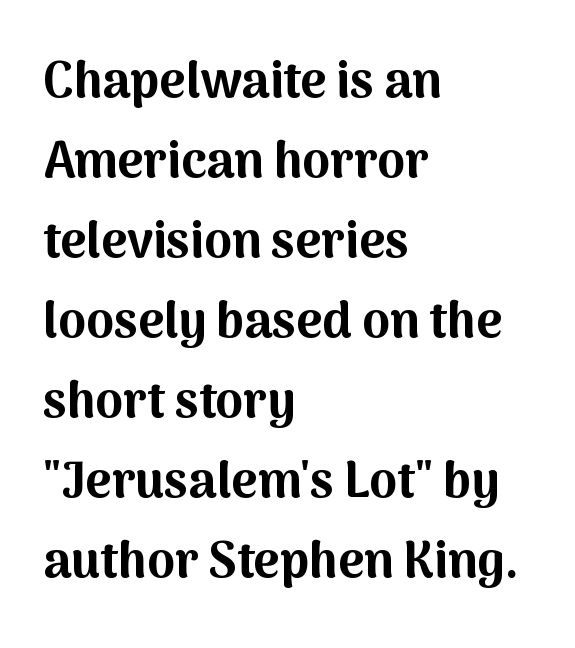
Q: Is the text bold? A: Yes.
Q: Is the text italic (slanted)? A: No, it is upright.
Q: Is the typeface a serif or a sans-serif typeface? A: Sans-serif.
Q: Is the text underlined? A: No.
Q: How is the paragraph aligned? A: Left-aligned.
Q: Is the spacing between letters normal or unusually wide? A: Normal.
Q: Is the spacing between lines tight, normal or loose? A: Normal.
Q: Width (condensed, normal, or wide)? A: Normal.
Q: Stroke contrast? A: Medium.
Q: x-height? A: Medium.
Q: Monospaced? A: No.
